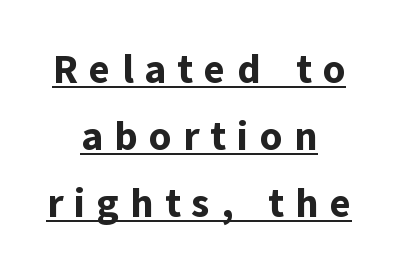
Q: Is the text bold? A: Yes.
Q: Is the text italic (slanted)? A: No, it is upright.
Q: Is the typeface a serif or a sans-serif typeface? A: Sans-serif.
Q: Is the text underlined? A: Yes.
Q: How is the paragraph aligned? A: Centered.
Q: Is the spacing between letters normal or unusually wide? A: Unusually wide.
Q: Is the spacing between lines tight, normal or loose? A: Normal.
Q: Width (condensed, normal, or wide)? A: Normal.
Q: Stroke contrast? A: Low.
Q: x-height? A: Medium.
Q: Monospaced? A: No.
